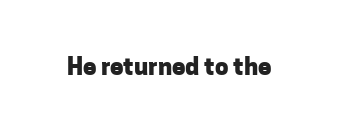
What stands out about the letter spacing? Nothing — it is the standard amount. Upright lettering throughout. Bold? Absolutely — the strokes are thick and heavy. The glyphs are unaccompanied by any horizontal stroke below them.
